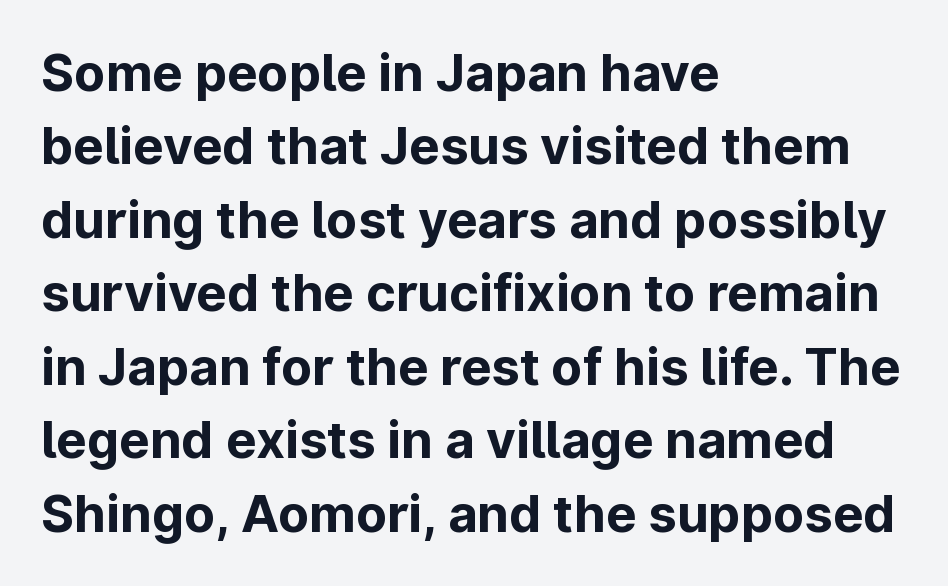
Character widths vary here, with narrow letters taking less room than wide ones. This rendering leaves character spacing at its baseline value. The text was rendered using a sans face with plain stroke endings. The text block is weighted toward the left margin, trailing off unevenly rightward.
